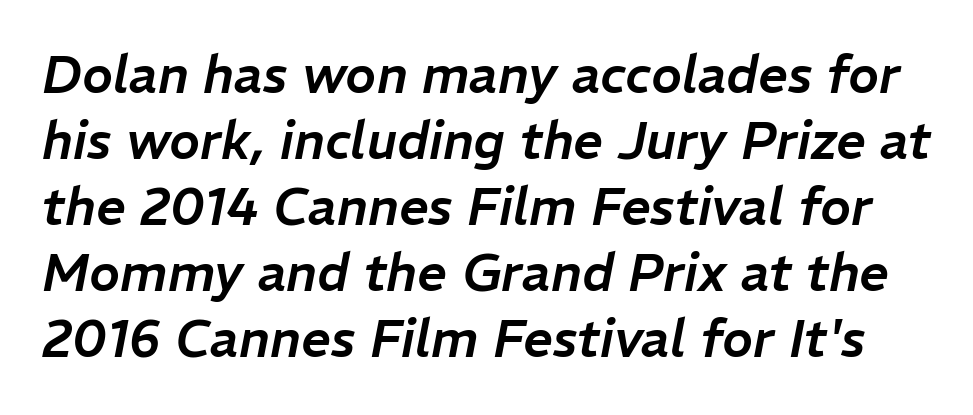
Honestly, the row spacing looks completely unremarkable. Quick note: italic. The passage shown is not underscored anywhere. Nobody touched the tracking dial on this one. The passage shown is typed in a proportional face where columns would drift.
